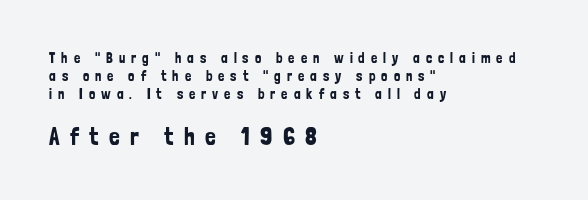
The image shows 24 px text type, upright; set left-aligned, normal line spacing (1.27x), unusually wide letter spacing (+0.43 em), not underlined; the second (bottom) block is 1.71x larger.
